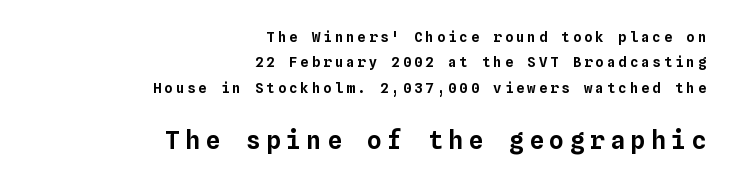
{"italic": "no", "underline": "no", "align": "right", "line_spacing_ratio": 1.82, "letter_spacing": "wide", "letter_spacing_em": 0.21, "larger_block": "second", "size_ratio": 1.79, "glyph_px": 25}
